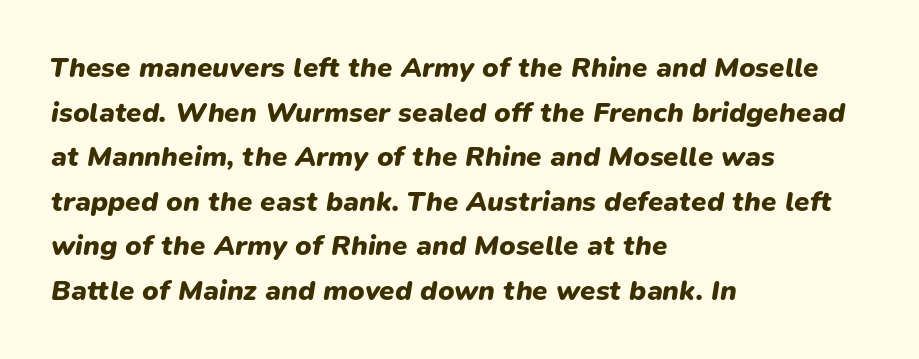
Q: Is the text bold? A: Yes.
Q: Is the text italic (slanted)? A: Yes, it leans right by about 9 degrees.
Q: Is the text underlined? A: No.
Q: How is the paragraph aligned? A: Left-aligned.
Q: Is the spacing between letters normal or unusually wide? A: Normal.
Q: Is the spacing between lines tight, normal or loose? A: Normal.
Q: Width (condensed, normal, or wide)? A: Normal.
Q: Stroke contrast? A: Low.
Q: x-height? A: Medium.
Q: Monospaced? A: No.
